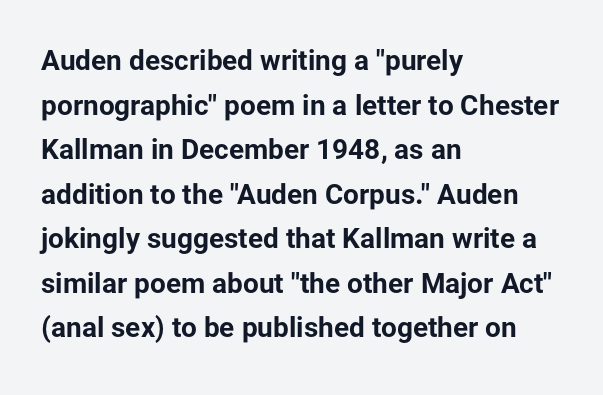
The image shows 28 px bold sans-serif type, upright; set left-aligned, normal line spacing (1.59x), normal letter spacing, not underlined; low stroke contrast and a medium x-height.
